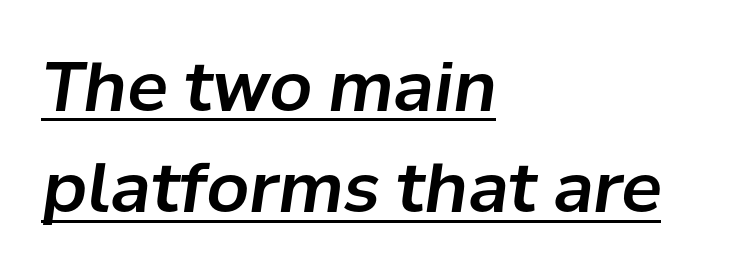
The image shows 68 px text type, italic (leaning right); set left-aligned, normal line spacing (1.49x), normal letter spacing, underlined; low stroke contrast and a medium x-height.
